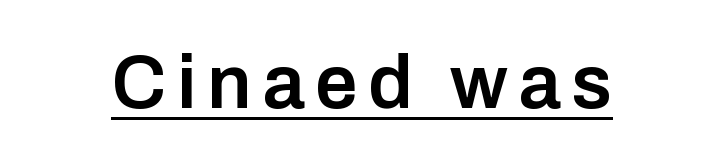
A typesetter would call this proportional, since set widths differ per character. No feet cap the strokes, marking this as sans-serif type. This is moderately heavy type, rendered in semibold. Every stem runs plumb, perpendicular to the baseline.
